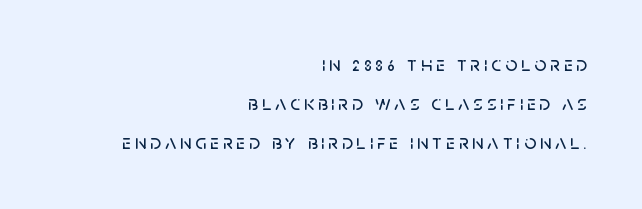
The image shows 21 px text type, upright; set right-aligned, line spacing 1.86x, not underlined.
